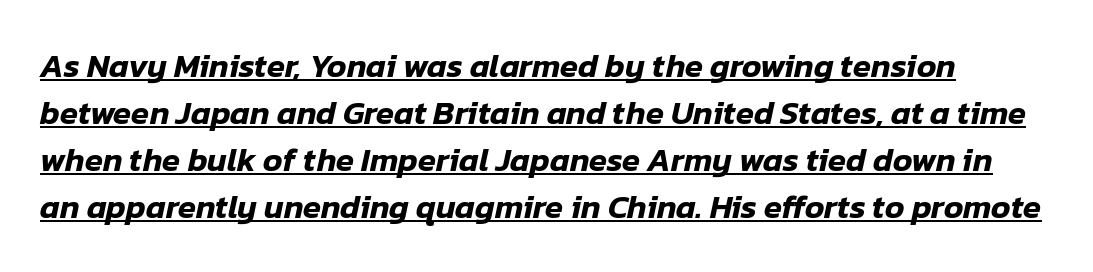
The image shows 33 px text type, italic (leaning right); set normal line spacing (1.42x), normal letter spacing, underlined; low stroke contrast and a medium x-height.
